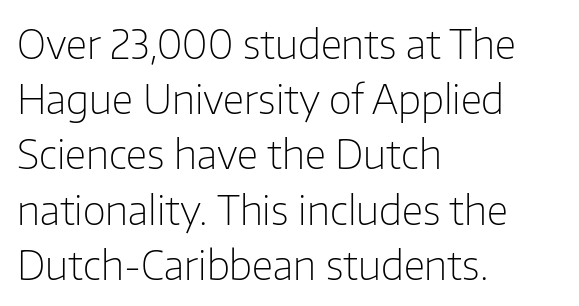
The image shows 40 px light sans-serif type, upright; set left-aligned, normal line spacing (1.38x), normal letter spacing, not underlined; low stroke contrast and a medium x-height.
